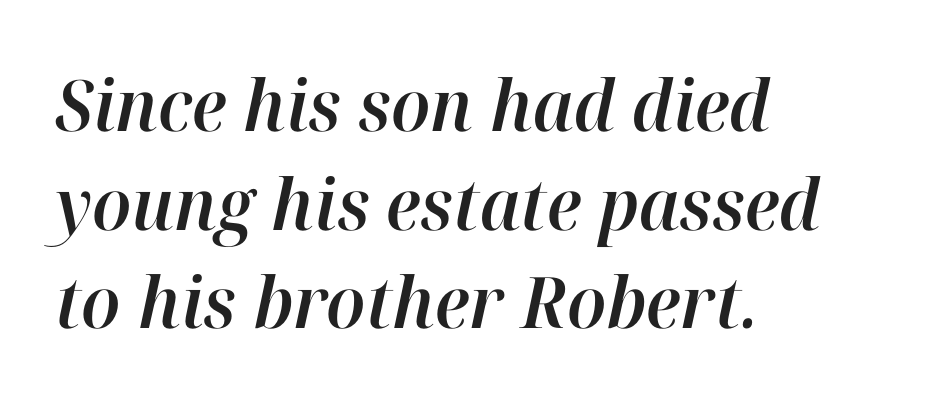
{"italic": "yes", "lean": "right", "slant_degrees": 12, "width": "normal", "stroke_contrast": "high", "x_height": "medium", "monospaced": "no", "underline": "no", "align": "left", "line_spacing": "normal", "line_spacing_ratio": 1.39, "letter_spacing": "normal", "letter_spacing_em": 0.0, "glyph_px": 71}
